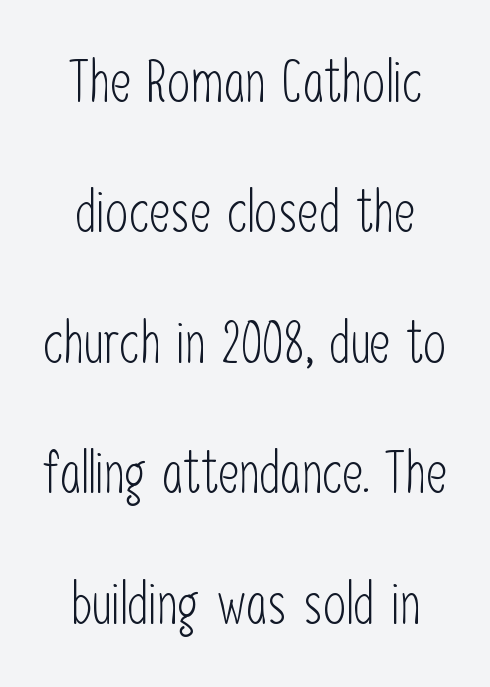
Ink coverage per letter is moderate at most. Here the designer chose a conventional face with non-uniform glyph widths. The letterforms sit shoulder to shoulder at normal distance. Nobody drew a line under any word here. Italic: no, the glyphs are upright roman. One glance says open: line gaps are wider than usual.
